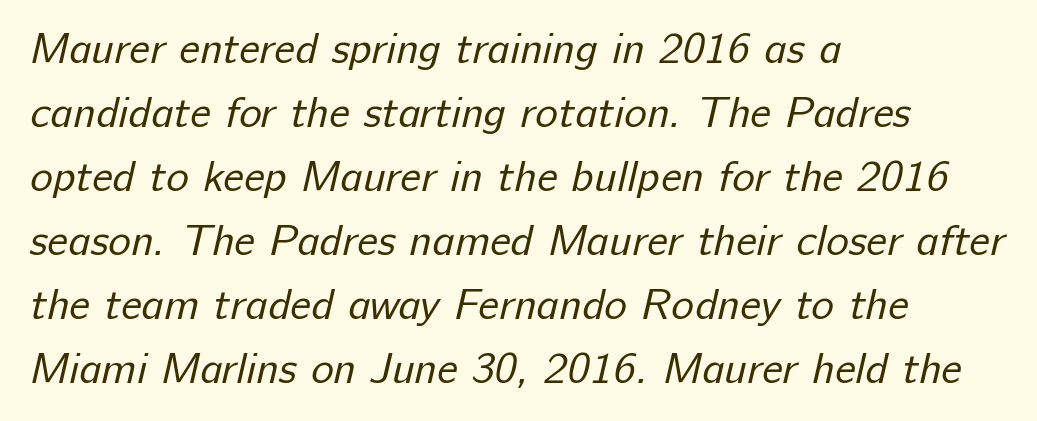
The leading is moderate, giving the passage an even texture. Quick note: underline off. Caption: standard tracking, unaltered. All the whitespace from short lines collects on the right. Stroke mass is kept to a normal reading level or below.
